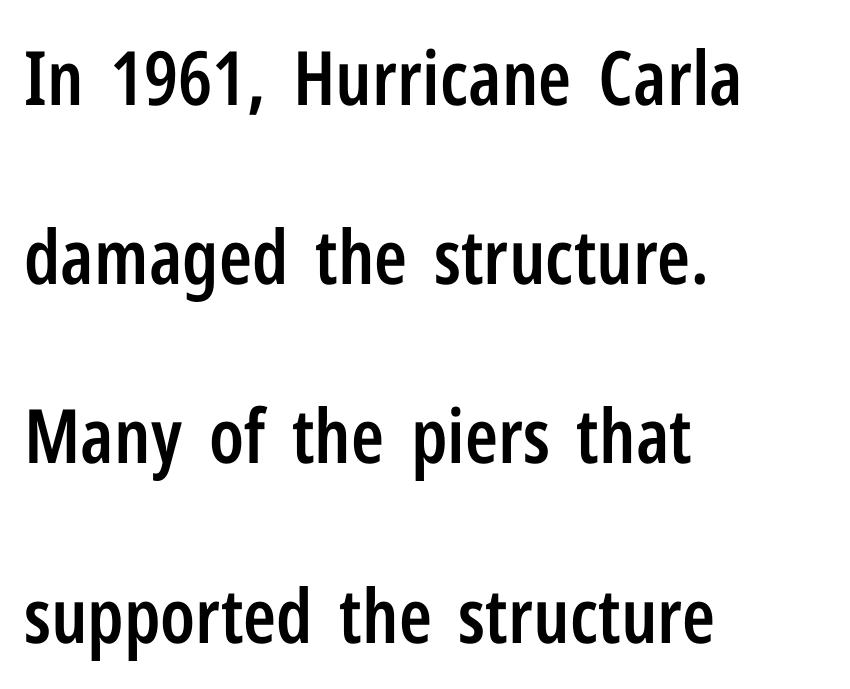
Typographically, this falls in the sans-serif category. The baseline area is clear. Horizontal alignment here is leftward, the default for most running prose. Does the leading feel generous? Absolutely, it's lavish.
